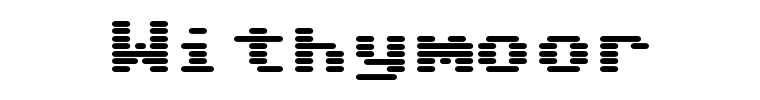
Q: Is the text italic (slanted)? A: No, it is upright.
Q: Is the typeface a serif or a sans-serif typeface? A: Sans-serif.
Q: Is the text underlined? A: No.
Q: Is the spacing between letters normal or unusually wide? A: Normal.
Q: Width (condensed, normal, or wide)? A: Wide.
Q: Stroke contrast? A: Medium.
Q: x-height? A: Medium.
Q: Monospaced? A: Yes.
